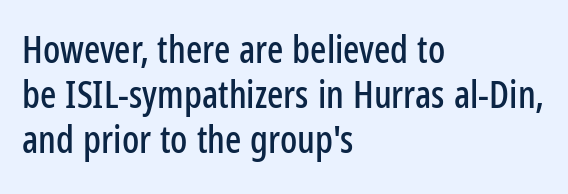
The image shows 38 px condensed sans-serif type, upright; set left-aligned, line spacing 1.19x, normal letter spacing, not underlined; low stroke contrast and a medium x-height.
